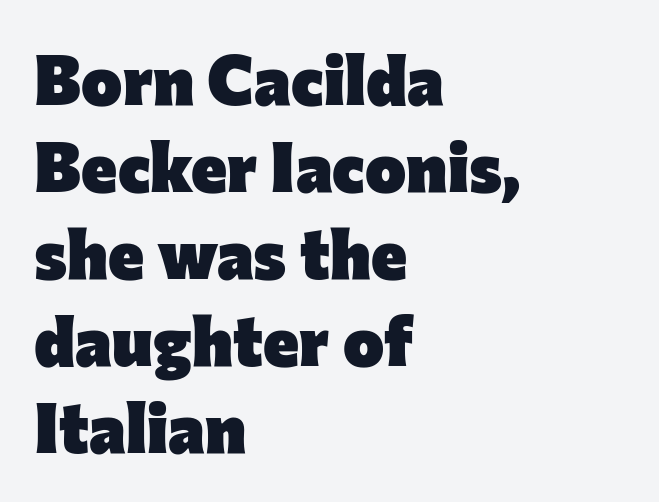
Q: Is the text bold? A: Yes.
Q: Is the text italic (slanted)? A: No, it is upright.
Q: Is the typeface a serif or a sans-serif typeface? A: Sans-serif.
Q: Is the text underlined? A: No.
Q: How is the paragraph aligned? A: Left-aligned.
Q: Is the spacing between letters normal or unusually wide? A: Normal.
Q: Is the spacing between lines tight, normal or loose? A: Normal.
Q: Width (condensed, normal, or wide)? A: Normal.
Q: Stroke contrast? A: Low.
Q: x-height? A: Medium.
Q: Monospaced? A: No.
